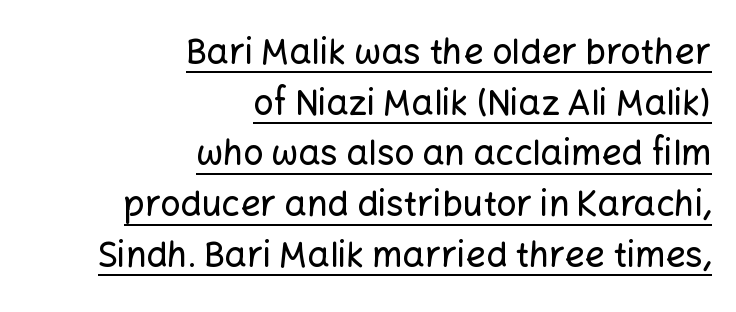
Tracking here is standard; glyphs follow each other at the usual distance. Successive baselines arrive at the customary interval. Underline: present. Caption: multi-line text, flush right, ragged left.
